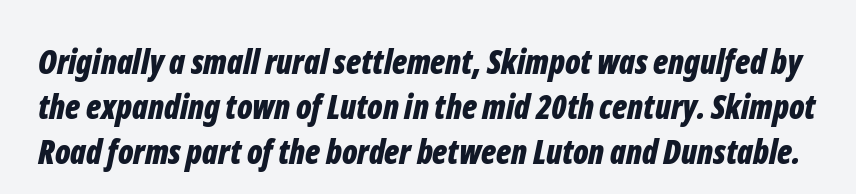
{"italic": "yes", "lean": "right", "slant_degrees": 12, "bold": "yes", "weight": "bold", "width": "condensed", "stroke_contrast": "low", "x_height": "medium", "monospaced": "no", "underline": "no", "line_spacing": "normal", "line_spacing_ratio": 1.37, "letter_spacing": "normal", "letter_spacing_em": 0.0, "glyph_px": 33}
